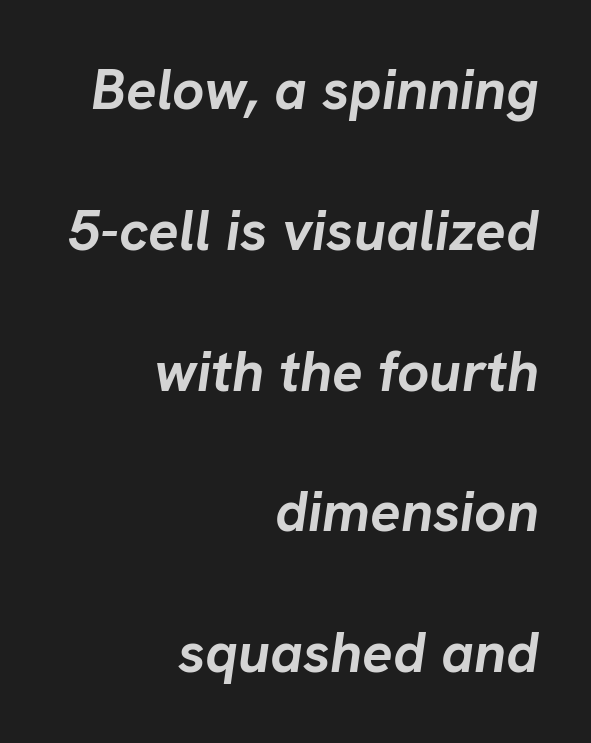
The image shows 57 px semibold type, italic (leaning right); set right-aligned, loose line spacing (2.47x), normal letter spacing, not underlined; low stroke contrast and a medium x-height.
